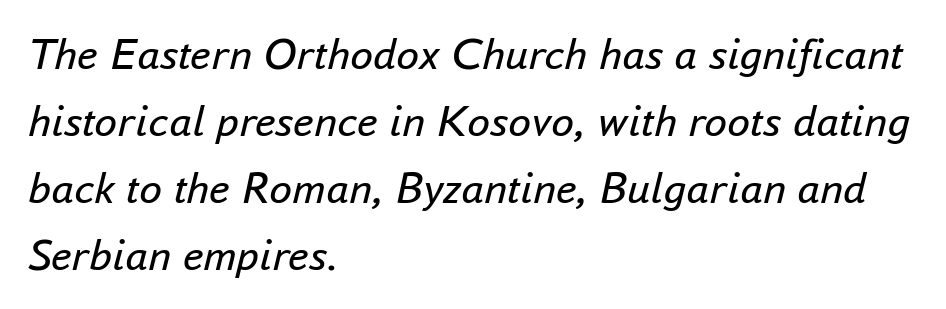
{"italic": "yes", "lean": "right", "slant_degrees": 16, "bold": "no", "weight": "regular", "width": "normal", "stroke_contrast": "low", "x_height": "small", "monospaced": "no", "underline": "no", "align": "left", "line_spacing": "normal", "line_spacing_ratio": 1.46, "letter_spacing": "normal", "letter_spacing_em": 0.0, "glyph_px": 46}
